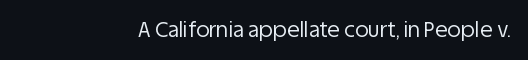
The image shows 21 px text type, upright; set normal letter spacing, not underlined.
